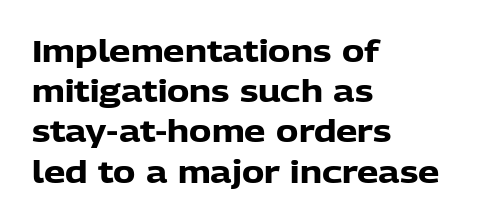
Q: Is the text bold? A: Yes.
Q: Is the text italic (slanted)? A: No, it is upright.
Q: Is the typeface a serif or a sans-serif typeface? A: Sans-serif.
Q: Is the text underlined? A: No.
Q: How is the paragraph aligned? A: Left-aligned.
Q: Is the spacing between letters normal or unusually wide? A: Normal.
Q: Is the spacing between lines tight, normal or loose? A: Normal.
Q: Width (condensed, normal, or wide)? A: Normal.
Q: Stroke contrast? A: Low.
Q: x-height? A: Medium.
Q: Monospaced? A: No.
